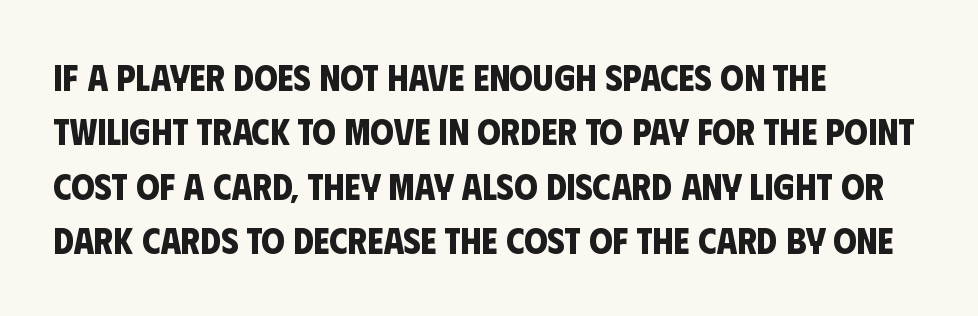
Character widths vary here, with narrow letters taking less room than wide ones. Type without underlining. A student would call this left alignment; a typographer would say flush left, rag right. Chunky letters — that's bold for sure. The block of text has a typical density, with ordinary space between rows.
